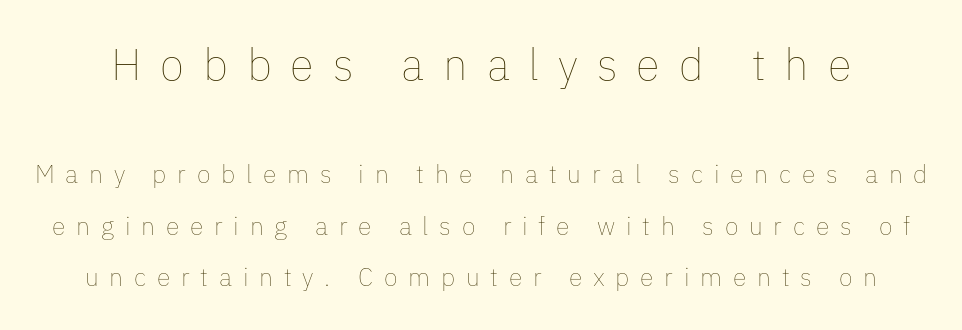
{"italic": "no", "bold": "no", "weight": "thin", "width": "normal", "stroke_contrast": "low", "x_height": "medium", "monospaced": "no", "underline": "no", "line_spacing": "loose", "line_spacing_ratio": 2.05, "letter_spacing": "wide", "letter_spacing_em": 0.43, "larger_block": "first", "size_ratio": 1.76, "glyph_px": 44}
